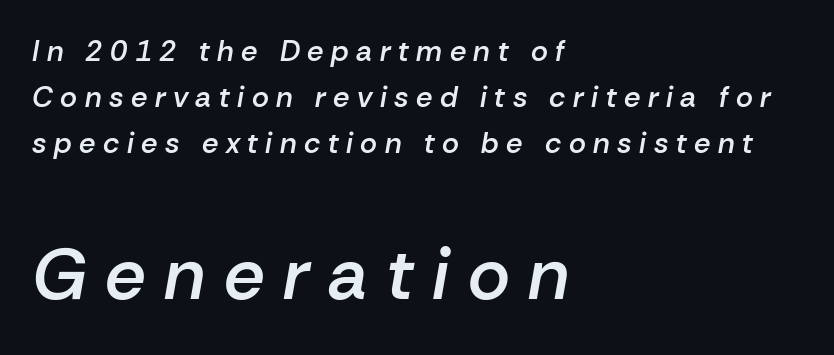
Compared with typical body copy, the letter spacing here is much looser. You can tell it's italic because the verticals aren't actually vertical. A somewhat darkened texture: the type is semibold rather than bold. If you measured baseline to baseline, you'd find a middling distance. Honestly, there is no underline to notice here at all.
